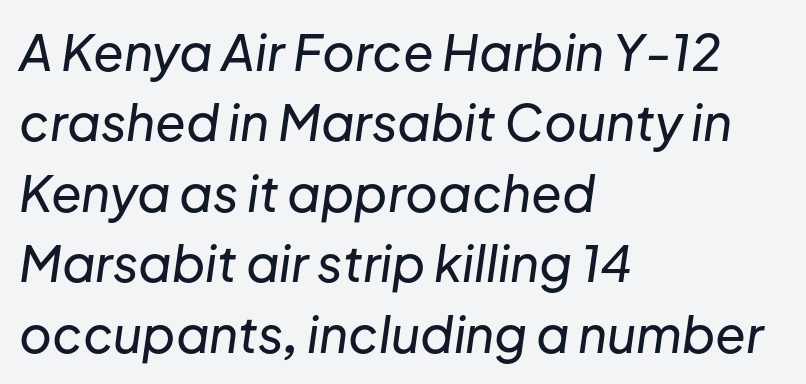
Q: Is the text italic (slanted)? A: Yes, it leans right by about 8 degrees.
Q: Is the text underlined? A: No.
Q: How is the paragraph aligned? A: Left-aligned.
Q: Is the spacing between letters normal or unusually wide? A: Normal.
Q: Is the spacing between lines tight, normal or loose? A: Normal.
Q: Width (condensed, normal, or wide)? A: Normal.
Q: Stroke contrast? A: Low.
Q: x-height? A: Medium.
Q: Monospaced? A: No.
